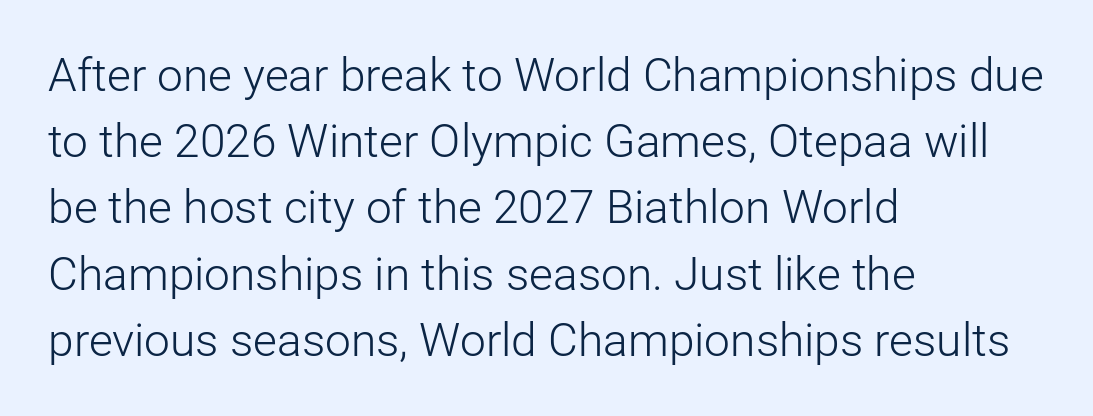
{"serif": "no", "italic": "no", "bold": "no", "weight": "light", "width": "normal", "stroke_contrast": "low", "x_height": "medium", "monospaced": "no", "underline": "no", "align": "left", "line_spacing": "normal", "line_spacing_ratio": 1.44, "letter_spacing": "normal", "letter_spacing_em": 0.0, "glyph_px": 46}
